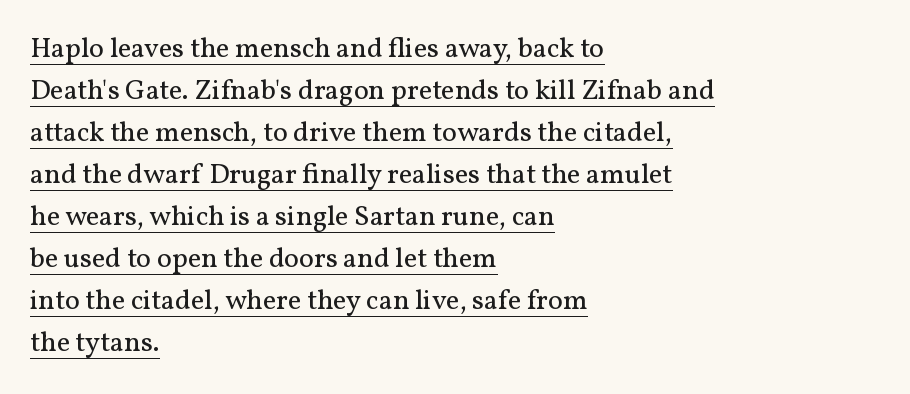
{"serif": "yes", "italic": "no", "bold": "no", "weight": "regular", "width": "normal", "stroke_contrast": "medium", "x_height": "medium", "monospaced": "no", "underline": "yes", "align": "left", "line_spacing": "normal", "line_spacing_ratio": 1.5, "letter_spacing": "normal", "letter_spacing_em": 0.0, "glyph_px": 28}
